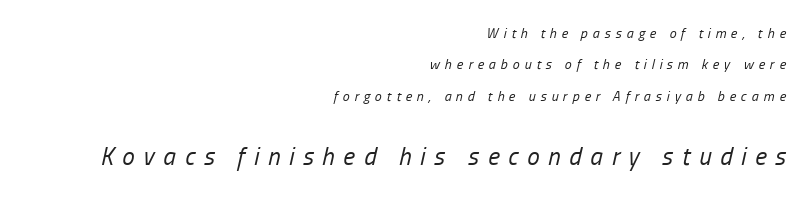
{"italic": "yes", "lean": "right", "slant_degrees": 13, "bold": "no", "underline": "no", "align": "right", "line_spacing": "loose", "line_spacing_ratio": 2.24, "letter_spacing": "wide", "letter_spacing_em": 0.35, "larger_block": "second", "size_ratio": 1.79, "glyph_px": 25}
